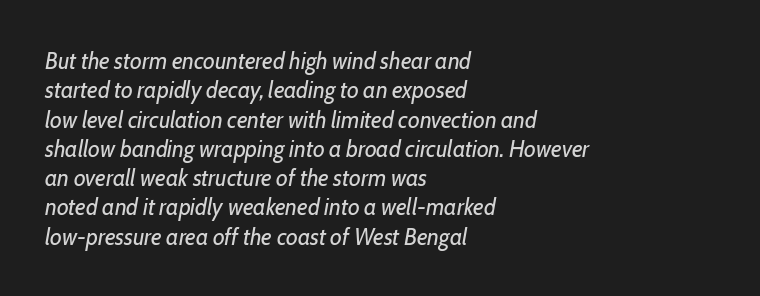
Alignment: flush left. Weight class: somewhere from thin through regular. Beneath every word, the page is bare. Compared with ordinary roman type, these characters are visibly tilted. The horizontal fit of the characters is conventional and even.
